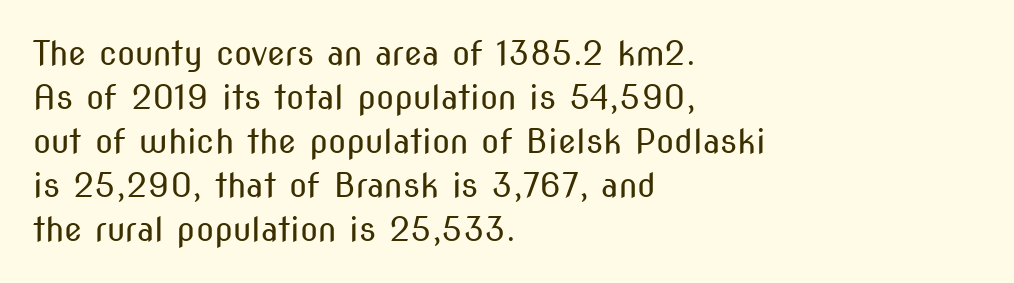
The image shows 33 px regular-weight, condensed sans-serif type, upright; set left-aligned, normal line spacing (1.33x), normal letter spacing, not underlined; medium stroke contrast and a medium x-height.
